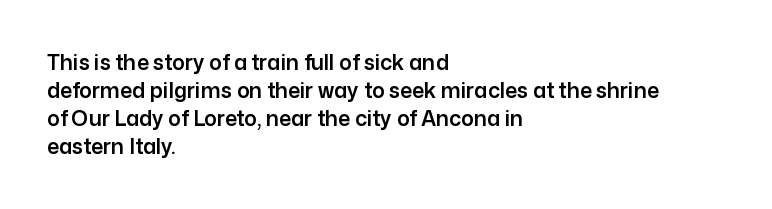
{"italic": "no", "underline": "no", "align": "left", "line_spacing": "normal", "line_spacing_ratio": 1.34, "letter_spacing": "normal", "letter_spacing_em": 0.0, "glyph_px": 21}
